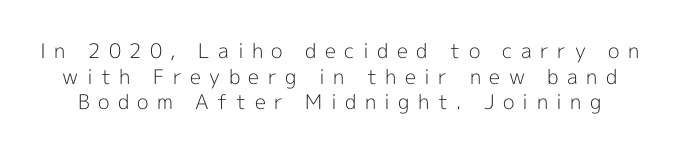
{"italic": "no", "bold": "no", "underline": "no", "line_spacing": "normal", "line_spacing_ratio": 1.28, "letter_spacing": "wide", "letter_spacing_em": 0.42, "glyph_px": 20}
